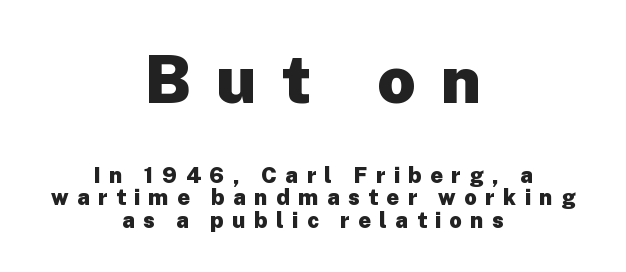
The image shows 67 px heavy sans-serif type, upright; set centered, tight line spacing (1.03x), unusually wide letter spacing (+0.38 em), not underlined; the first (top) block is 3.05x larger; low stroke contrast and a medium x-height.
